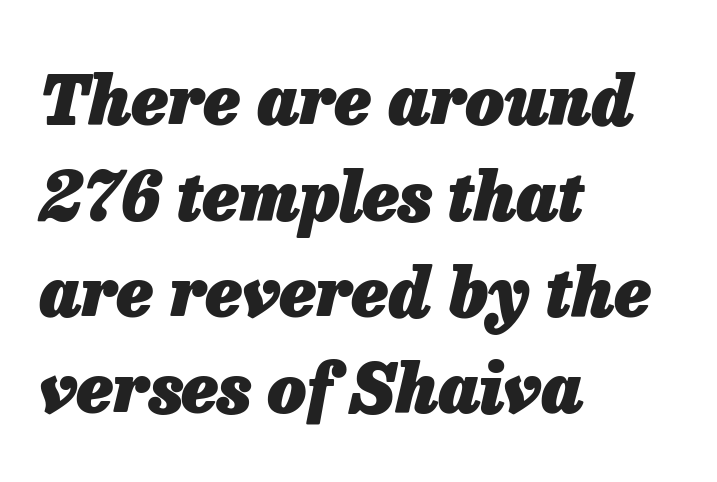
{"italic": "yes", "lean": "right", "slant_degrees": 13, "bold": "yes", "weight": "heavy", "width": "normal", "stroke_contrast": "low", "x_height": "medium", "monospaced": "no", "underline": "no", "align": "left", "line_spacing": "normal", "line_spacing_ratio": 1.41, "letter_spacing": "normal", "letter_spacing_em": 0.0, "glyph_px": 68}
